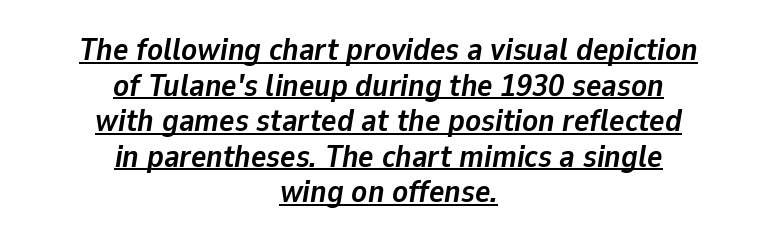
Q: Is the text bold? A: Yes.
Q: Is the text italic (slanted)? A: Yes, it leans right by about 9 degrees.
Q: Is the text underlined? A: Yes.
Q: How is the paragraph aligned? A: Centered.
Q: Is the spacing between letters normal or unusually wide? A: Normal.
Q: Is the spacing between lines tight, normal or loose? A: Tight.
Q: Width (condensed, normal, or wide)? A: Normal.
Q: Stroke contrast? A: Low.
Q: x-height? A: Medium.
Q: Monospaced? A: No.
